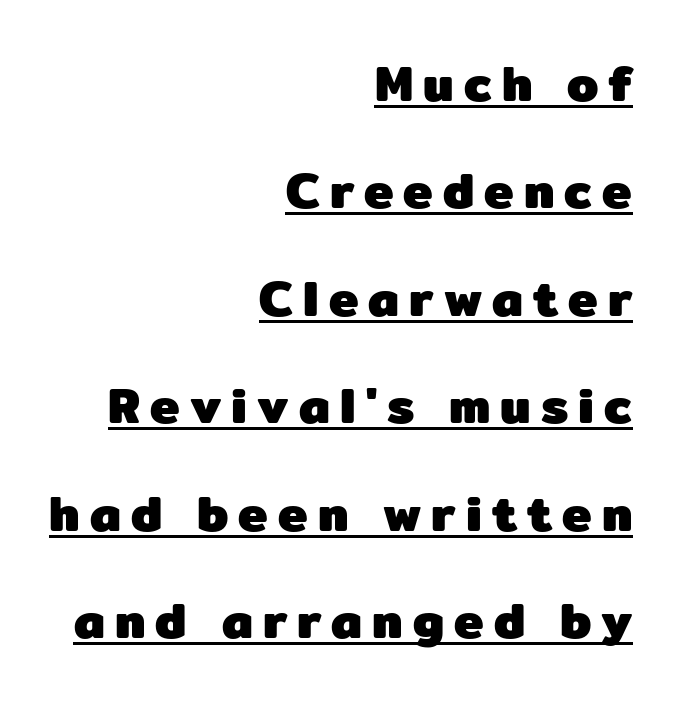
Q: Is the text bold? A: Yes.
Q: Is the text italic (slanted)? A: No, it is upright.
Q: Is the typeface a serif or a sans-serif typeface? A: Sans-serif.
Q: Is the text underlined? A: Yes.
Q: How is the paragraph aligned? A: Right-aligned.
Q: Is the spacing between letters normal or unusually wide? A: Unusually wide.
Q: Is the spacing between lines tight, normal or loose? A: Loose.
Q: Width (condensed, normal, or wide)? A: Normal.
Q: Stroke contrast? A: Low.
Q: x-height? A: Medium.
Q: Monospaced? A: No.
